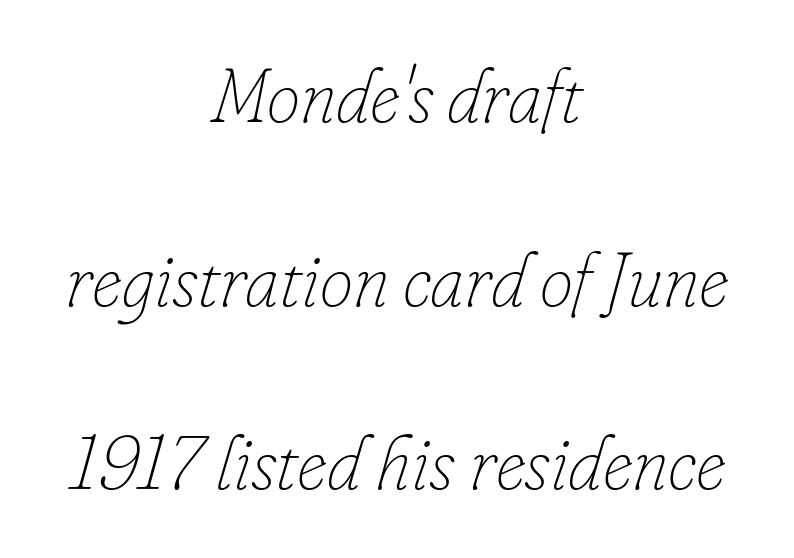
The image shows 75 px thin type, italic (leaning right); set centered, loose line spacing (2.45x), normal letter spacing, not underlined; low stroke contrast and a small x-height.
